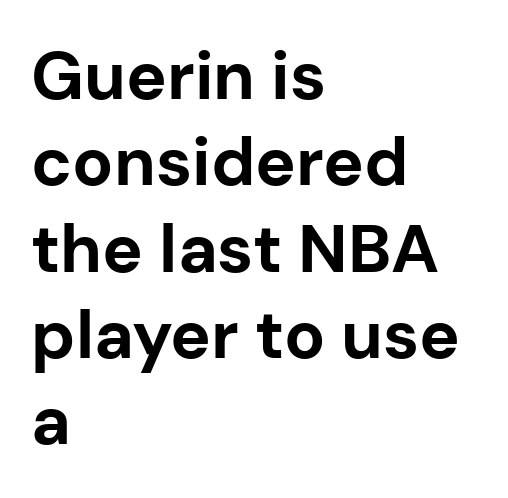
The zone under the glyphs is completely vacant. Standard letterfit; no display-style spreading of the glyphs. Its strokes are broad and dark, the hallmark of bold type. Is this a fixed-width face? No — the glyphs have proportional, varying widths.
